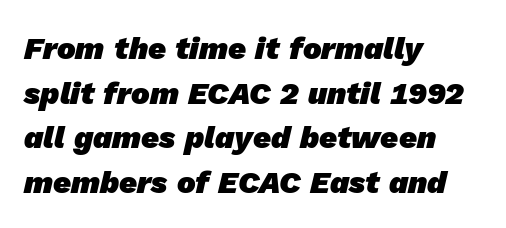
This is sans-serif lettering, the kind often seen on screens and signage. Normally led — the rows are evenly, conventionally spaced. The horizontal fit of the characters is conventional and even. Do the characters align in a grid? No, the font is proportional. Descenders hang freely into open space. The paragraph shown leans on its left margin.
